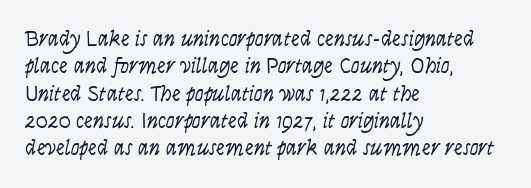
These glyphs show unthickened strokes, regular width or finer. Tall strokes in this sample are angled rather than plumb. The setting favours the left margin, as ordinary paragraphs usually do. A bare baseline throughout the passage. Is the letter spacing exaggerated? No — it looks like the ordinary default.
